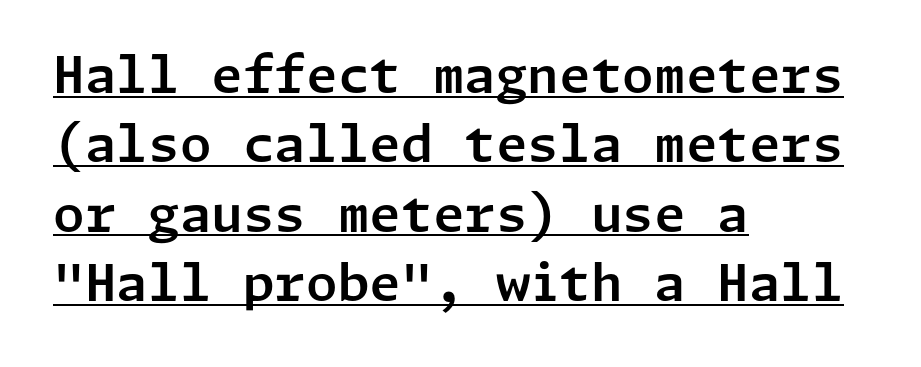
{"serif": "no", "italic": "no", "width": "normal", "stroke_contrast": "low", "x_height": "medium", "underline": "yes", "align": "left", "line_spacing": "normal", "line_spacing_ratio": 1.36, "letter_spacing": "normal", "letter_spacing_em": 0.0, "glyph_px": 51}
